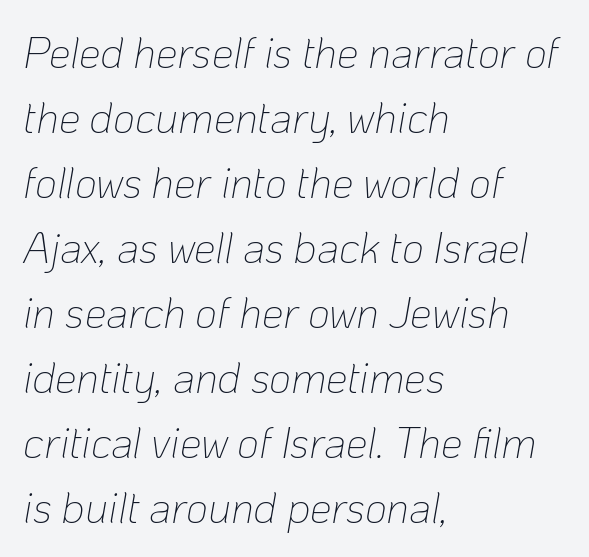
Q: Is the text bold? A: No.
Q: Is the text italic (slanted)? A: Yes, it leans right by about 10 degrees.
Q: Is the text underlined? A: No.
Q: How is the paragraph aligned? A: Left-aligned.
Q: Is the spacing between letters normal or unusually wide? A: Normal.
Q: Is the spacing between lines tight, normal or loose? A: Normal.
Q: Width (condensed, normal, or wide)? A: Normal.
Q: Stroke contrast? A: Low.
Q: x-height? A: Medium.
Q: Monospaced? A: No.
